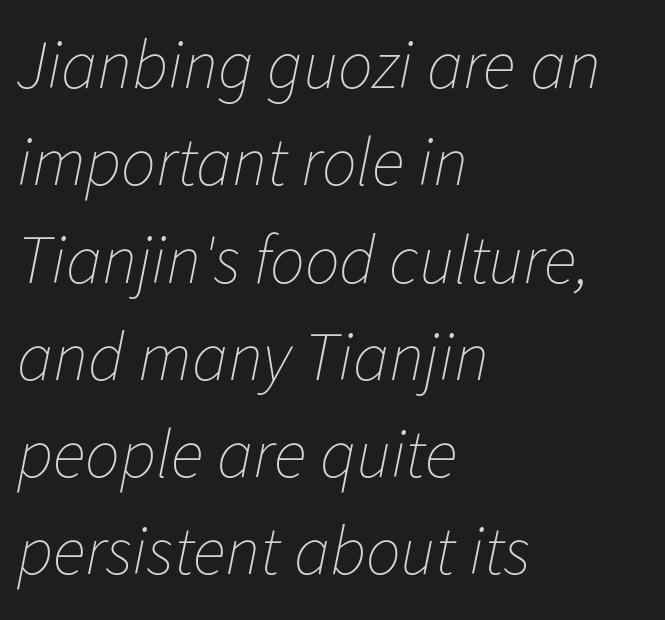
The image shows 69 px thin type, italic (leaning right); set left-aligned, normal line spacing (1.41x), normal letter spacing, not underlined; low stroke contrast and a medium x-height.
